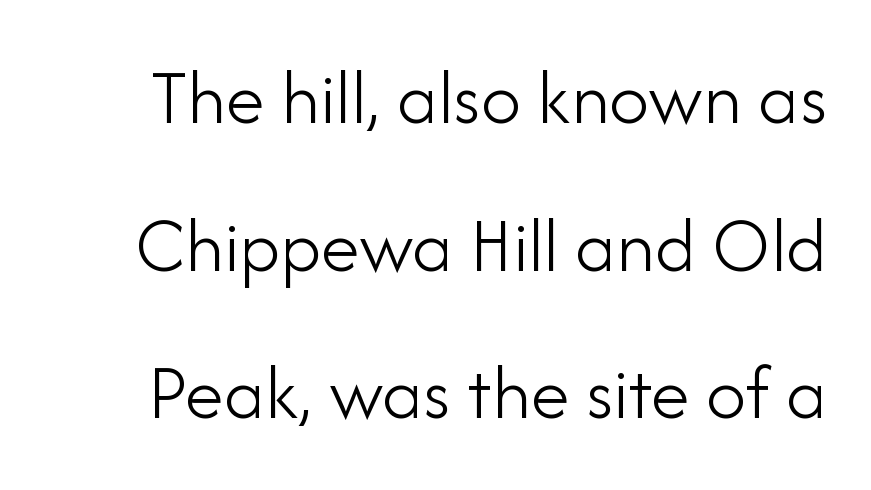
The weight would be labelled regular, book, light, or lighter still. The letters sit at their default tracking, neither squeezed nor spread. Descender tails drop into unmarked territory. You can tell it's not italic because the verticals are truly vertical.
